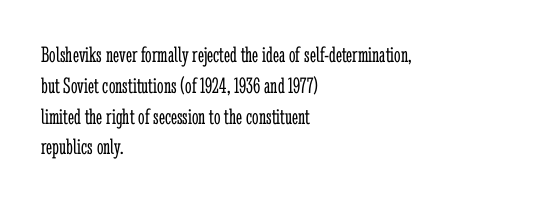
{"italic": "no", "bold": "no", "underline": "no", "align": "left", "line_spacing": "normal", "line_spacing_ratio": 1.34, "letter_spacing": "normal", "letter_spacing_em": 0.0, "glyph_px": 23}
